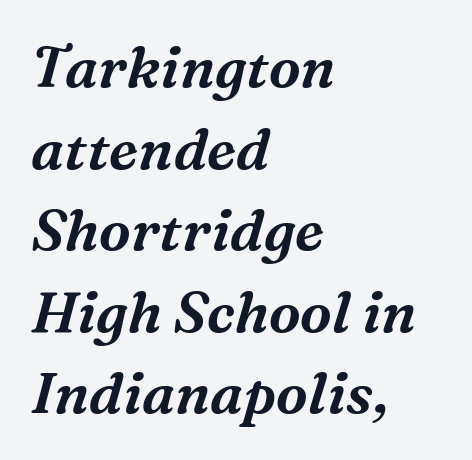
The image shows 57 px serif type, italic (leaning right); set left-aligned, normal line spacing (1.43x), normal letter spacing, not underlined; medium stroke contrast and a medium x-height.
